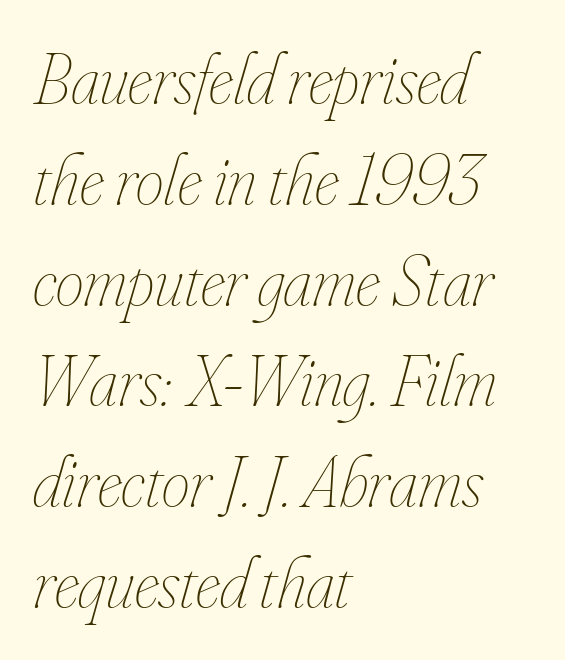
Q: Is the text bold? A: No.
Q: Is the text italic (slanted)? A: Yes, it leans right by about 16 degrees.
Q: Is the text underlined? A: No.
Q: How is the paragraph aligned? A: Left-aligned.
Q: Is the spacing between letters normal or unusually wide? A: Normal.
Q: Is the spacing between lines tight, normal or loose? A: Normal.
Q: Width (condensed, normal, or wide)? A: Condensed.
Q: Stroke contrast? A: Low.
Q: x-height? A: Small.
Q: Monospaced? A: No.
